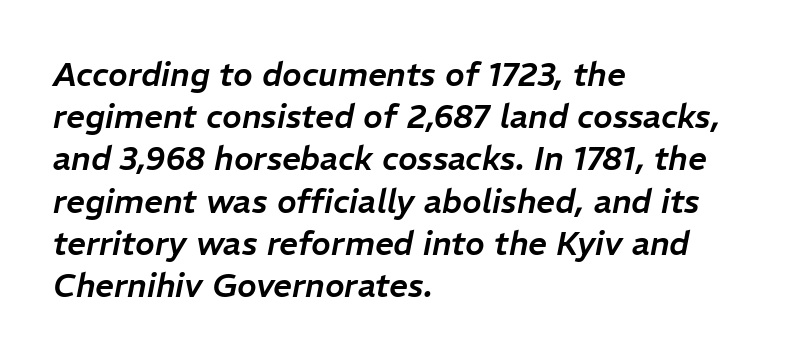
{"italic": "yes", "lean": "right", "slant_degrees": 11, "width": "normal", "stroke_contrast": "low", "x_height": "medium", "monospaced": "no", "underline": "no", "align": "left", "line_spacing": "normal", "line_spacing_ratio": 1.28, "letter_spacing": "normal", "letter_spacing_em": 0.0, "glyph_px": 33}
